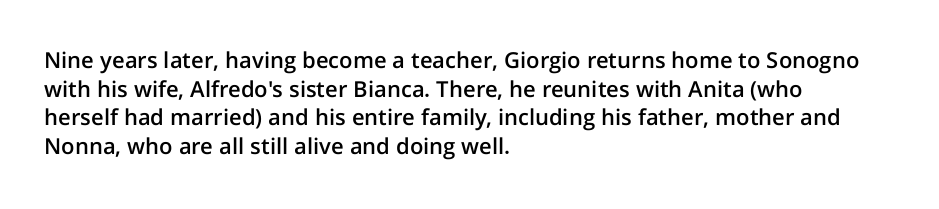
The image shows 22 px text type, upright; set left-aligned, normal line spacing (1.3x), normal letter spacing, not underlined.
